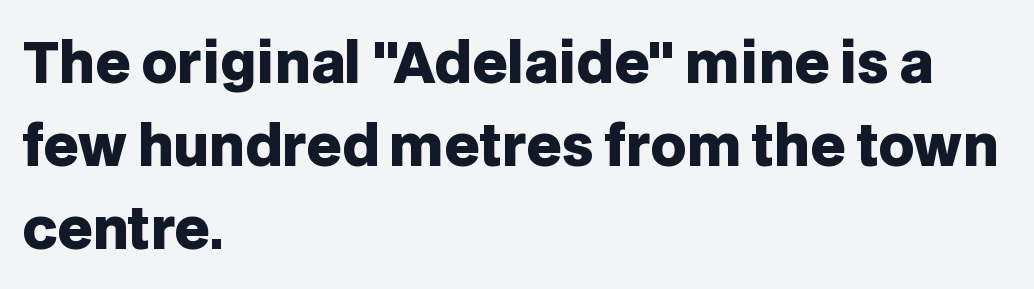
The image shows 55 px heavy sans-serif type, upright; set left-aligned, normal line spacing (1.51x), normal letter spacing, not underlined; low stroke contrast and a large x-height.
